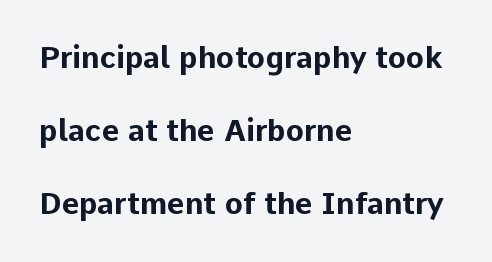
Q: Is the text bold? A: Yes.
Q: Is the text italic (slanted)? A: No, it is upright.
Q: Is the typeface a serif or a sans-serif typeface? A: Sans-serif.
Q: Is the text underlined? A: No.
Q: How is the paragraph aligned? A: Left-aligned.
Q: Is the spacing between letters normal or unusually wide? A: Normal.
Q: Is the spacing between lines tight, normal or loose? A: Loose.
Q: Width (condensed, normal, or wide)? A: Normal.
Q: Stroke contrast? A: Low.
Q: x-height? A: Medium.
Q: Monospaced? A: No.
